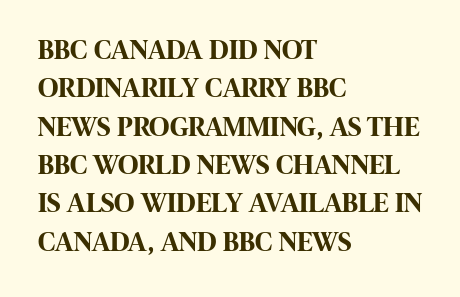
The image shows 28 px bold, condensed sans-serif type, upright; set left-aligned, normal line spacing (1.37x), normal letter spacing, not underlined; high stroke contrast and a large x-height.
